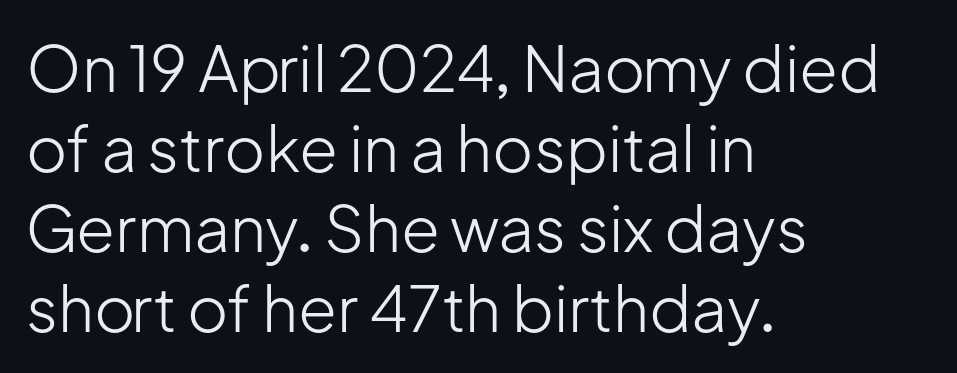
{"serif": "no", "italic": "no", "bold": "no", "weight": "light", "width": "normal", "stroke_contrast": "low", "x_height": "medium", "monospaced": "no", "underline": "no", "align": "left", "line_spacing": "normal", "line_spacing_ratio": 1.27, "letter_spacing": "normal", "letter_spacing_em": 0.0, "glyph_px": 63}
